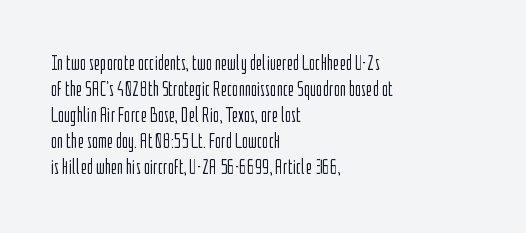
{"italic": "no", "bold": "no", "underline": "no", "align": "left", "line_spacing_ratio": 1.24, "letter_spacing": "normal", "letter_spacing_em": 0.0, "glyph_px": 21}
